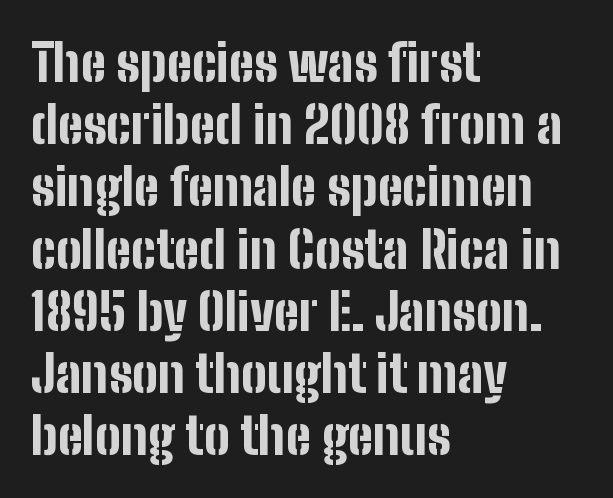
The image shows 51 px bold, condensed sans-serif type, upright; set left-aligned, line spacing 1.22x, normal letter spacing, not underlined; low stroke contrast and a medium x-height.
